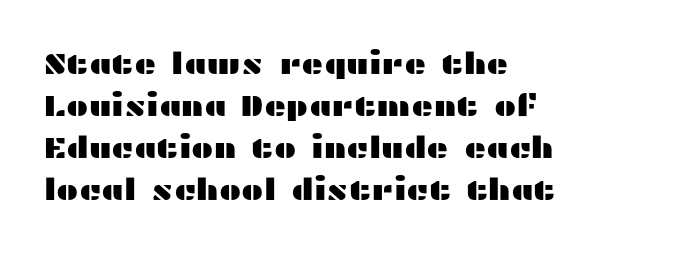
{"serif": "no", "italic": "no", "width": "wide", "stroke_contrast": "medium", "x_height": "medium", "monospaced": "no", "underline": "no", "align": "left", "line_spacing": "normal", "line_spacing_ratio": 1.4, "letter_spacing": "normal", "letter_spacing_em": 0.0, "glyph_px": 30}
